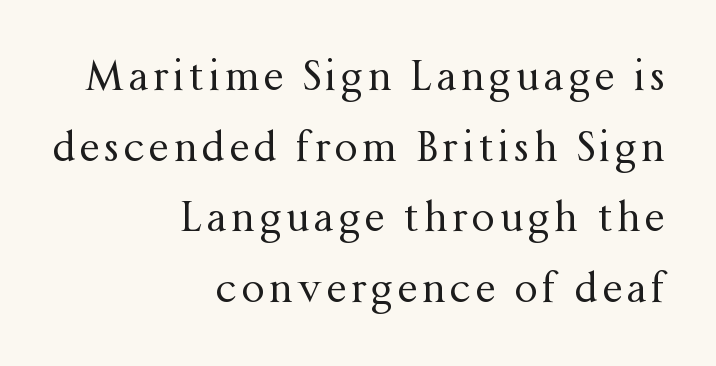
{"serif": "yes", "italic": "no", "bold": "no", "weight": "regular", "width": "normal", "stroke_contrast": "medium", "x_height": "medium", "monospaced": "no", "underline": "no", "align": "right", "line_spacing_ratio": 1.72, "glyph_px": 41}
